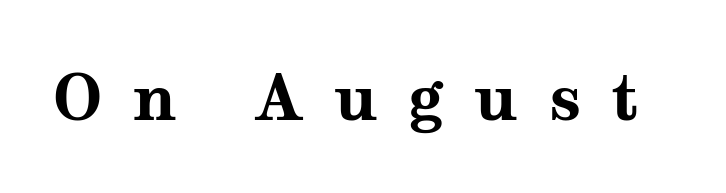
Q: Is the text bold? A: Yes.
Q: Is the text italic (slanted)? A: No, it is upright.
Q: Is the typeface a serif or a sans-serif typeface? A: Serif.
Q: Is the text underlined? A: No.
Q: Is the spacing between letters normal or unusually wide? A: Unusually wide.
Q: Width (condensed, normal, or wide)? A: Wide.
Q: Stroke contrast? A: Medium.
Q: x-height? A: Medium.
Q: Monospaced? A: No.
